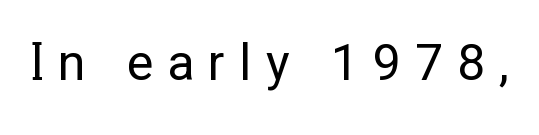
{"serif": "no", "italic": "no", "bold": "no", "weight": "regular", "width": "normal", "stroke_contrast": "low", "x_height": "medium", "monospaced": "no", "underline": "no", "letter_spacing": "wide", "letter_spacing_em": 0.28, "glyph_px": 50}
